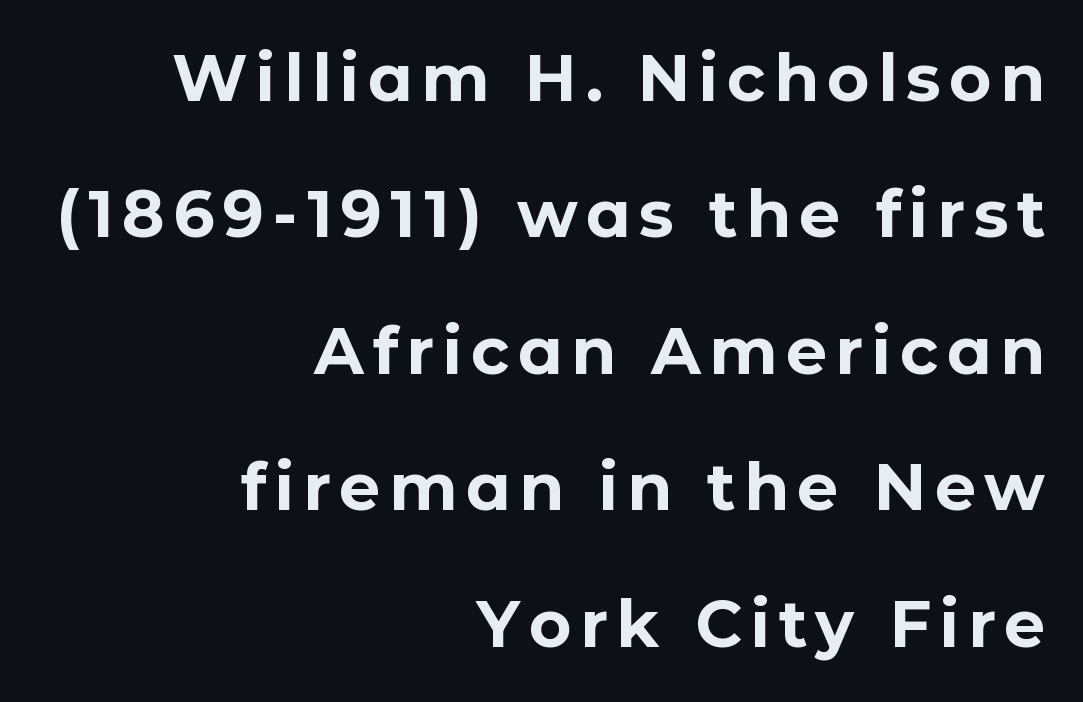
The face used here is proportionally spaced, like ordinary book or web type. Vertically, the passage feels expansive, rows floating well apart. Serifs: no, the terminals of the letterforms are clean. Is the type bold? Yes — the strokes are clearly thick and heavy. Underline: absent.
